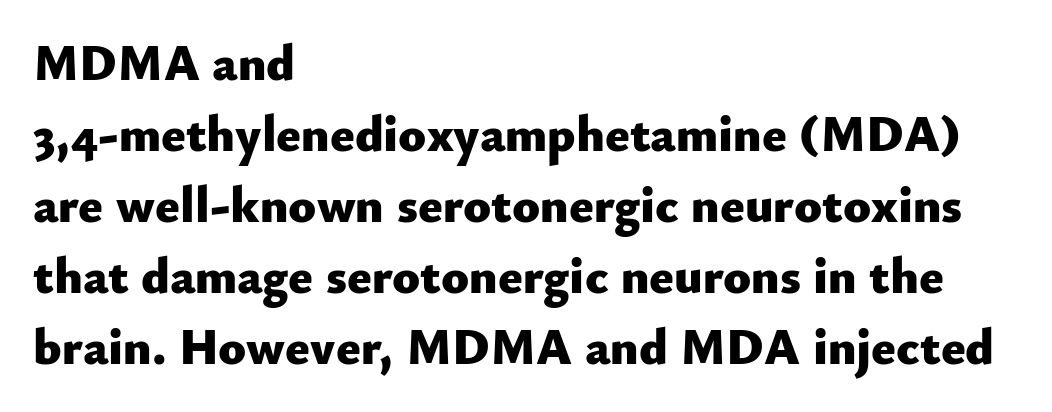
The image shows 51 px heavy sans-serif type, upright; set left-aligned, normal line spacing (1.39x), normal letter spacing, not underlined; low stroke contrast and a small x-height.
